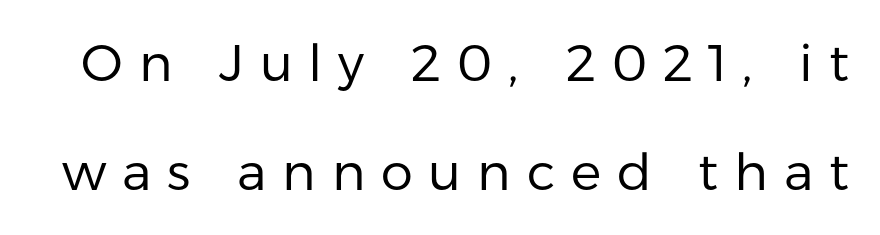
Q: Is the text bold? A: No.
Q: Is the text italic (slanted)? A: No, it is upright.
Q: Is the typeface a serif or a sans-serif typeface? A: Sans-serif.
Q: Is the text underlined? A: No.
Q: Is the spacing between letters normal or unusually wide? A: Unusually wide.
Q: Is the spacing between lines tight, normal or loose? A: Loose.
Q: Width (condensed, normal, or wide)? A: Normal.
Q: Stroke contrast? A: Low.
Q: x-height? A: Medium.
Q: Monospaced? A: No.
